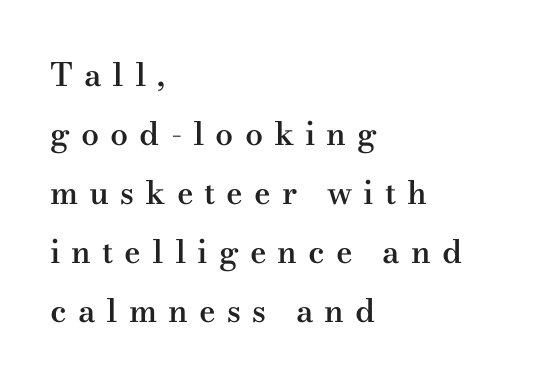
The image shows 32 px semibold, wide serif type, upright; set left-aligned, line spacing 1.84x, unusually wide letter spacing (+0.34 em), not underlined; medium stroke contrast and a small x-height.
